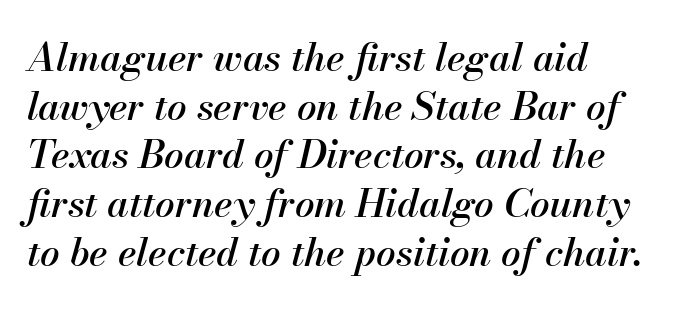
{"italic": "yes", "lean": "right", "slant_degrees": 13, "width": "normal", "stroke_contrast": "medium", "x_height": "small", "monospaced": "no", "underline": "no", "align": "left", "line_spacing": "normal", "line_spacing_ratio": 1.25, "letter_spacing": "normal", "letter_spacing_em": 0.0, "glyph_px": 39}
